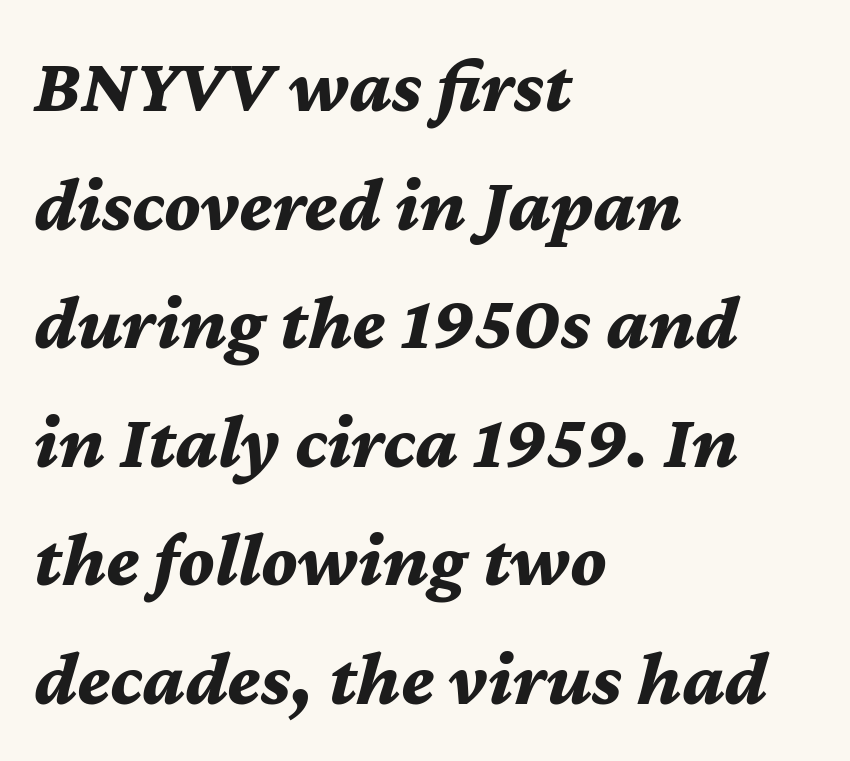
The rendering applies a slant to the glyphs. Any mark beneath the type? The region is blank. Glyph-to-glyph distance matches everyday printed text. Set as a true bold cut, around the 700 mark. Spacing verdict: proportional, widths tailored to each character.
